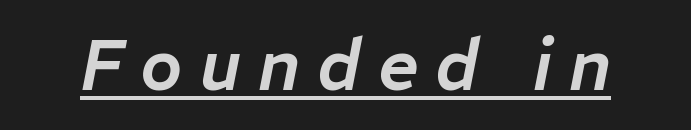
The image shows 71 px text type, italic (leaning right); set unusually wide letter spacing (+0.24 em), underlined; low stroke contrast and a medium x-height.
